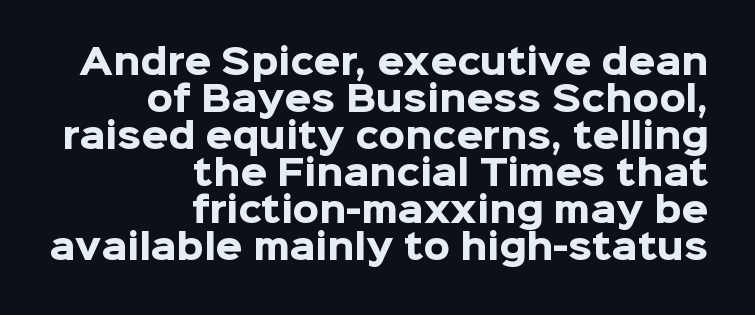
The image shows 34 px heavy sans-serif type, upright; set right-aligned, tight line spacing (1.09x), normal letter spacing, not underlined; low stroke contrast and a medium x-height.
